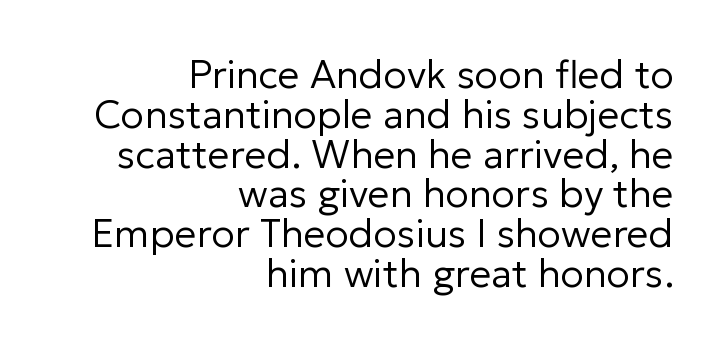
{"serif": "no", "italic": "no", "bold": "no", "weight": "regular", "width": "normal", "stroke_contrast": "low", "x_height": "medium", "monospaced": "no", "underline": "no", "align": "right", "line_spacing": "tight", "line_spacing_ratio": 1.02, "letter_spacing": "normal", "letter_spacing_em": 0.0, "glyph_px": 39}
